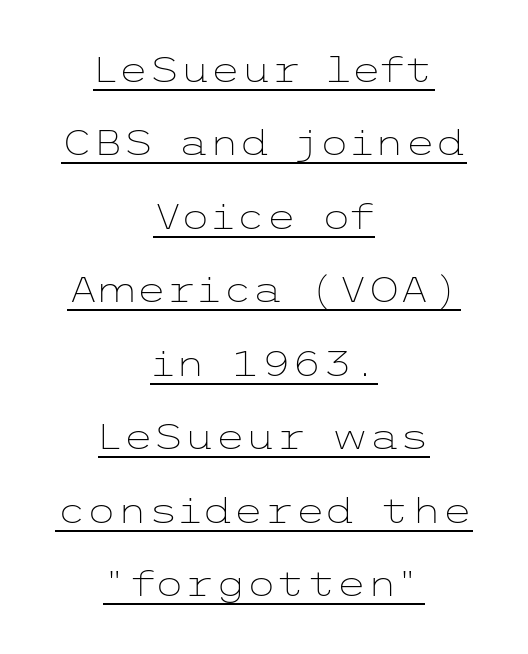
{"serif": "no", "italic": "no", "bold": "no", "weight": "light", "width": "wide", "stroke_contrast": "low", "x_height": "medium", "underline": "yes", "align": "center", "line_spacing": "loose", "line_spacing_ratio": 2.1, "letter_spacing": "normal", "letter_spacing_em": 0.0, "glyph_px": 35}
